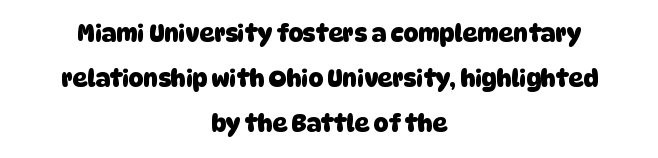
{"bold": "yes", "underline": "no", "align": "center", "line_spacing": "loose", "line_spacing_ratio": 1.96, "letter_spacing": "normal", "letter_spacing_em": 0.0, "glyph_px": 23}
